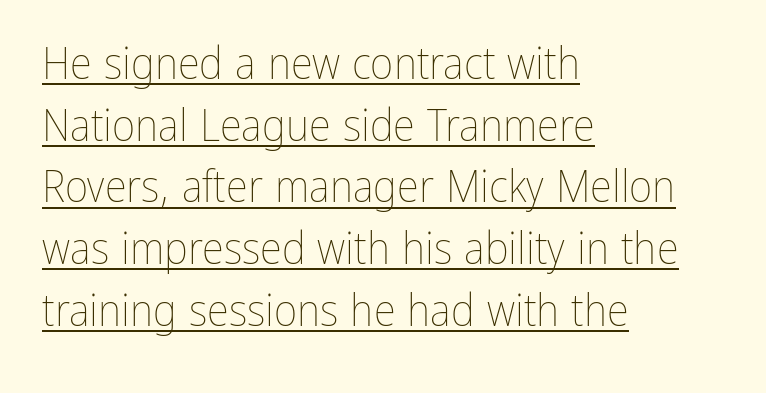
{"italic": "no", "bold": "no", "weight": "thin", "width": "condensed", "stroke_contrast": "low", "x_height": "medium", "monospaced": "no", "underline": "yes", "align": "left", "line_spacing": "normal", "line_spacing_ratio": 1.37, "letter_spacing": "normal", "letter_spacing_em": 0.0, "glyph_px": 45}
